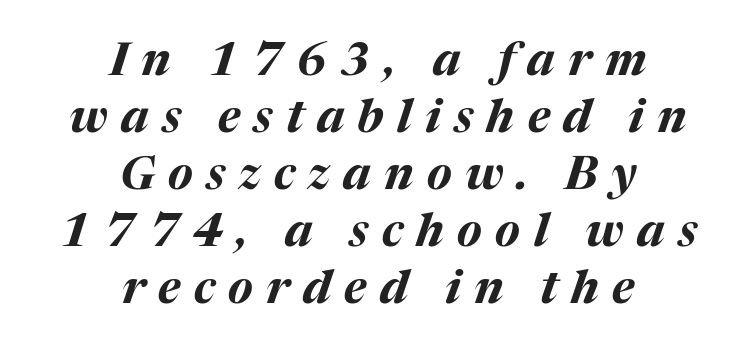
Q: Is the text bold? A: Yes.
Q: Is the text italic (slanted)? A: Yes, it leans right by about 17 degrees.
Q: Is the text underlined? A: No.
Q: How is the paragraph aligned? A: Centered.
Q: Is the spacing between letters normal or unusually wide? A: Unusually wide.
Q: Width (condensed, normal, or wide)? A: Normal.
Q: Stroke contrast? A: Medium.
Q: x-height? A: Medium.
Q: Monospaced? A: No.
